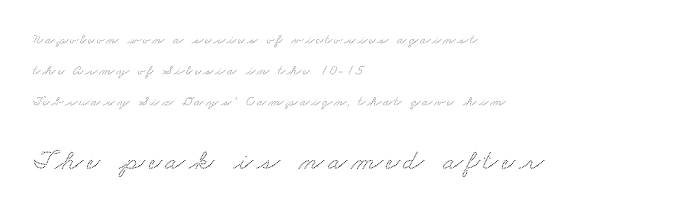
Q: Is the typeface a serif or a sans-serif typeface? A: Serif.
Q: Is the text underlined? A: No.
Q: How is the paragraph aligned? A: Left-aligned.
Q: Is the spacing between lines tight, normal or loose? A: Loose.
Q: Which block of text is set in a larger size, the first (top) or the second (bottom)? A: The second (bottom) one.
Q: Width (condensed, normal, or wide)? A: Wide.
Q: Stroke contrast? A: Medium.
Q: x-height? A: Small.
Q: Monospaced? A: No.
